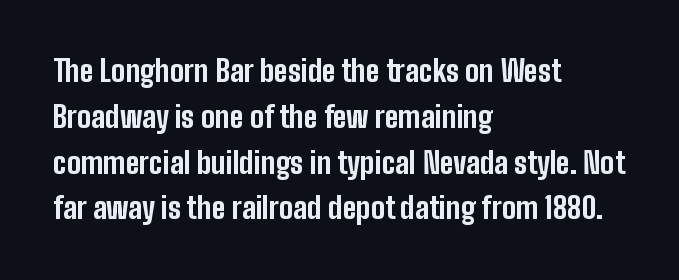
Q: Is the text bold? A: Yes.
Q: Is the text italic (slanted)? A: No, it is upright.
Q: Is the typeface a serif or a sans-serif typeface? A: Sans-serif.
Q: Is the text underlined? A: No.
Q: How is the paragraph aligned? A: Left-aligned.
Q: Is the spacing between letters normal or unusually wide? A: Normal.
Q: Is the spacing between lines tight, normal or loose? A: Normal.
Q: Width (condensed, normal, or wide)? A: Condensed.
Q: Stroke contrast? A: Low.
Q: x-height? A: Medium.
Q: Monospaced? A: No.
